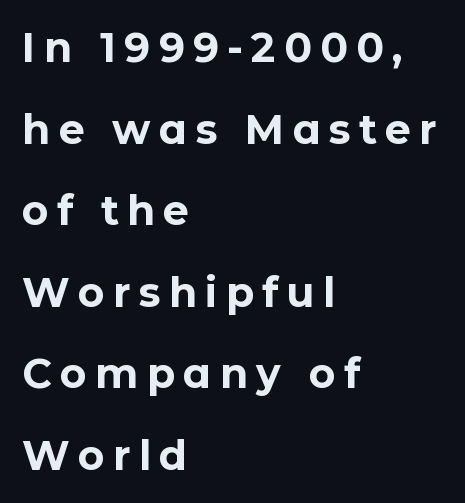
The image shows 41 px bold sans-serif type, upright; set left-aligned, loose line spacing (1.99x), unusually wide letter spacing (+0.2 em), not underlined; low stroke contrast and a medium x-height.
